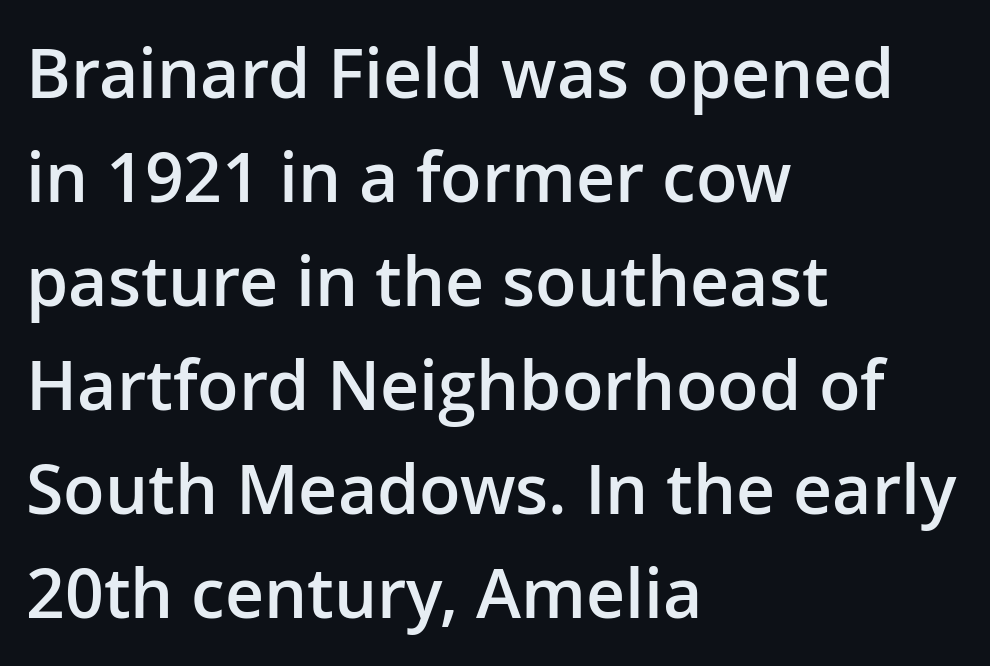
The image shows 68 px semibold sans-serif type, upright; set left-aligned, normal line spacing (1.53x), normal letter spacing, not underlined; low stroke contrast and a medium x-height.
